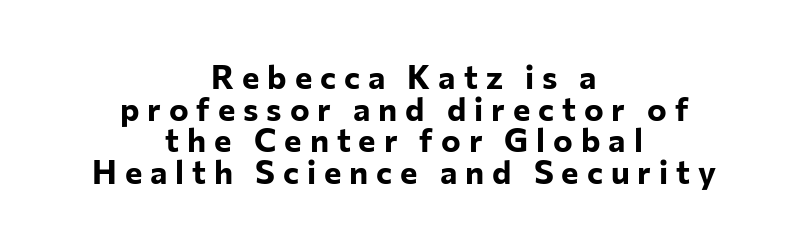
Q: Is the text bold? A: Yes.
Q: Is the text italic (slanted)? A: No, it is upright.
Q: Is the typeface a serif or a sans-serif typeface? A: Sans-serif.
Q: Is the text underlined? A: No.
Q: How is the paragraph aligned? A: Centered.
Q: Is the spacing between letters normal or unusually wide? A: Unusually wide.
Q: Is the spacing between lines tight, normal or loose? A: Tight.
Q: Width (condensed, normal, or wide)? A: Normal.
Q: Stroke contrast? A: Low.
Q: x-height? A: Medium.
Q: Monospaced? A: No.
